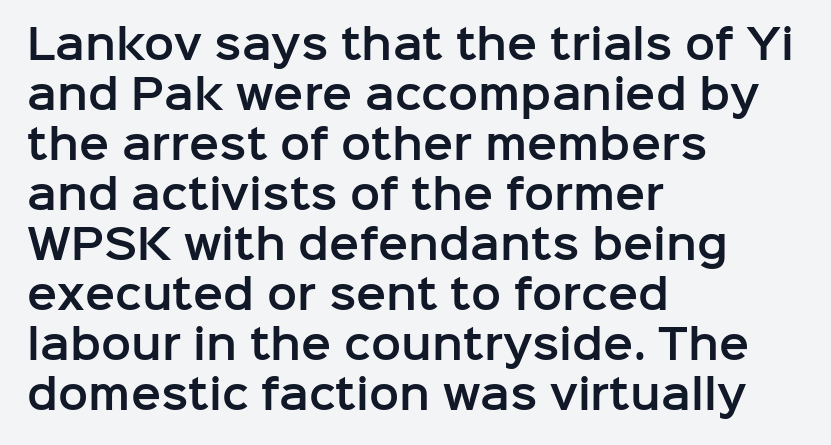
The image shows 40 px sans-serif type, upright; set left-aligned, normal line spacing (1.25x), normal letter spacing, not underlined; low stroke contrast and a medium x-height.
